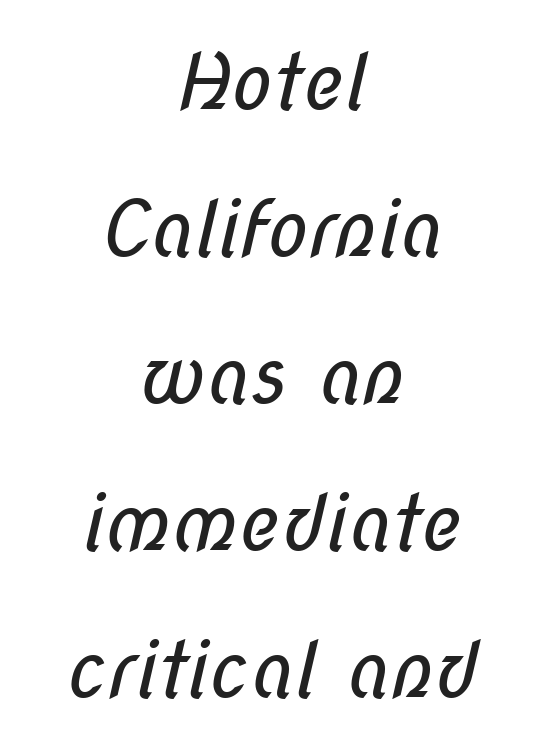
{"serif": "no", "bold": "no", "weight": "regular", "width": "condensed", "stroke_contrast": "low", "x_height": "medium", "monospaced": "no", "underline": "no", "align": "center", "line_spacing": "loose", "line_spacing_ratio": 1.91, "letter_spacing": "normal", "letter_spacing_em": 0.0, "glyph_px": 77}
